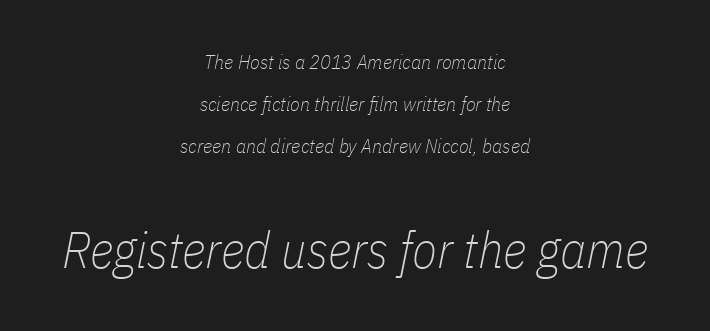
{"italic": "yes", "lean": "right", "slant_degrees": 11, "bold": "no", "weight": "thin", "width": "condensed", "stroke_contrast": "low", "x_height": "medium", "monospaced": "no", "underline": "no", "align": "center", "line_spacing": "loose", "line_spacing_ratio": 2.1, "letter_spacing": "normal", "letter_spacing_em": 0.0, "larger_block": "second", "size_ratio": 2.55, "glyph_px": 51}
